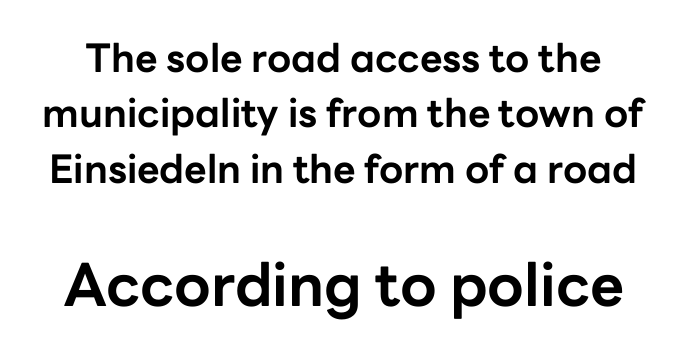
{"serif": "no", "italic": "no", "bold": "yes", "weight": "bold", "width": "normal", "stroke_contrast": "low", "x_height": "medium", "monospaced": "no", "underline": "no", "line_spacing": "normal", "line_spacing_ratio": 1.42, "letter_spacing": "normal", "letter_spacing_em": 0.0, "larger_block": "second", "size_ratio": 1.51, "glyph_px": 59}
